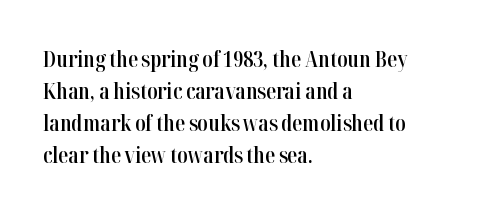
The image shows 22 px text type, upright; set left-aligned, normal line spacing (1.46x), normal letter spacing, not underlined.
